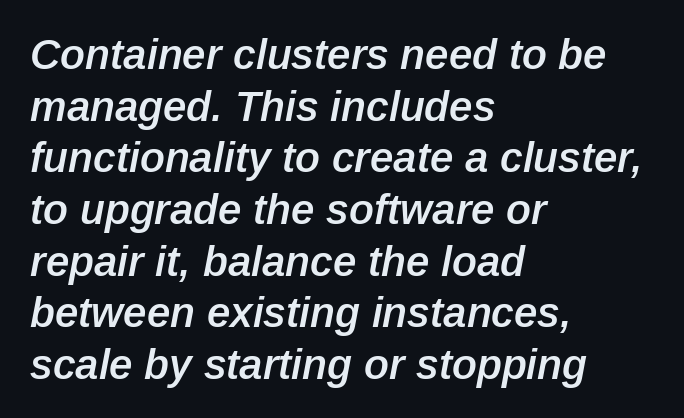
The image shows 42 px semibold type, italic (leaning right); set left-aligned, line spacing 1.23x, normal letter spacing, not underlined; low stroke contrast and a medium x-height.
